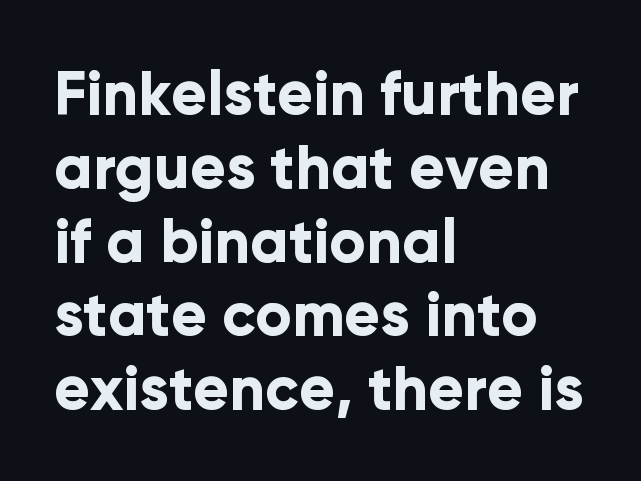
Does extra space separate the letters? No, they use regular spacing. Quick note: not italic, upright. Character widths vary here, with narrow letters taking less room than wide ones. Honestly, there is no underline to notice here at all.
